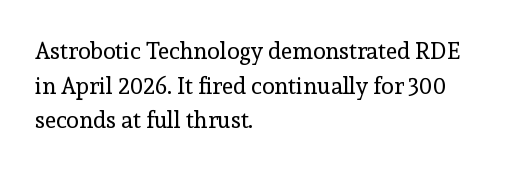
The image shows 23 px text type, upright; set left-aligned, normal line spacing (1.51x), normal letter spacing, not underlined.
